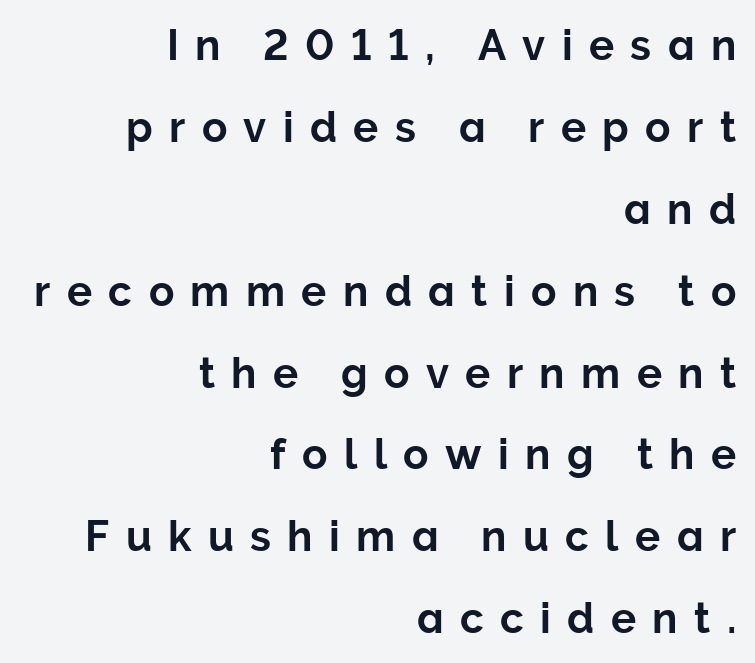
Each new line begins a long way beneath the previous one. This rendering widens character spacing well past its baseline value. Character widths vary here, with narrow letters taking less room than wide ones. The space directly below the letters is spotless. Type style note: lacks serifs.
